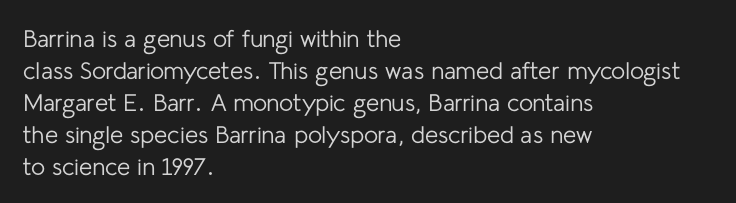
A bare baseline throughout the passage. Does the lettering tilt? It doesn't — this is upright. Leftover space on each line is placed entirely after the last word. Regarding leading, the lines here are spaced in the standard way. Inter-character spacing is left at the font's built-in metrics. Compared with a typical body face, this is equally light or lighter still.
